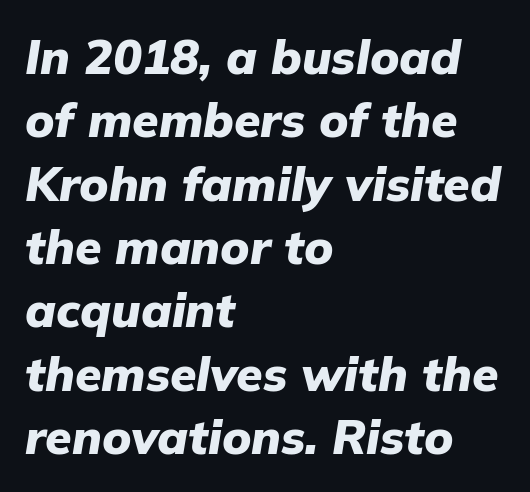
Q: Is the text bold? A: Yes.
Q: Is the text italic (slanted)? A: Yes, it leans right by about 9 degrees.
Q: Is the text underlined? A: No.
Q: How is the paragraph aligned? A: Left-aligned.
Q: Is the spacing between letters normal or unusually wide? A: Normal.
Q: Is the spacing between lines tight, normal or loose? A: Normal.
Q: Width (condensed, normal, or wide)? A: Normal.
Q: Stroke contrast? A: Low.
Q: x-height? A: Medium.
Q: Monospaced? A: No.
